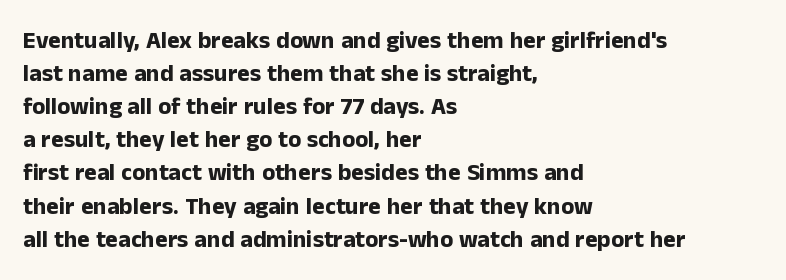
The image shows 24 px bold type, upright; set left-aligned, normal line spacing (1.38x), normal letter spacing, not underlined.
